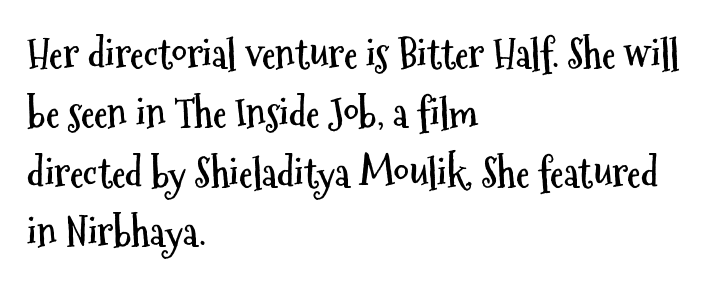
Notice how thick the strokes are: this is what a full bold looks like. A typesetter would call this zero additional tracking. All the whitespace from short lines collects on the right. Here the designer chose a conventional face with non-uniform glyph widths. Look at the bottom of the vertical strokes: they stop flat, with no serifs. The baseline area is clear.
